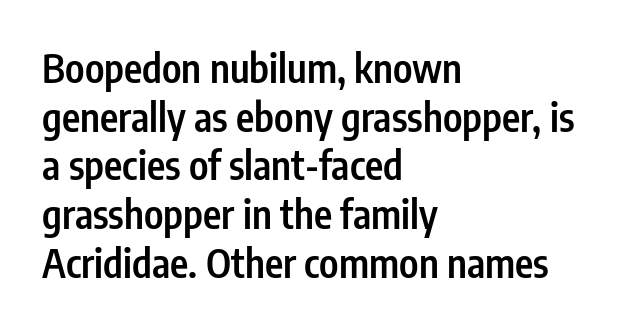
{"serif": "no", "italic": "no", "bold": "semi", "weight": "semibold", "width": "condensed", "stroke_contrast": "low", "x_height": "medium", "monospaced": "no", "underline": "no", "align": "left", "line_spacing": "normal", "line_spacing_ratio": 1.25, "letter_spacing": "normal", "letter_spacing_em": 0.0, "glyph_px": 39}
